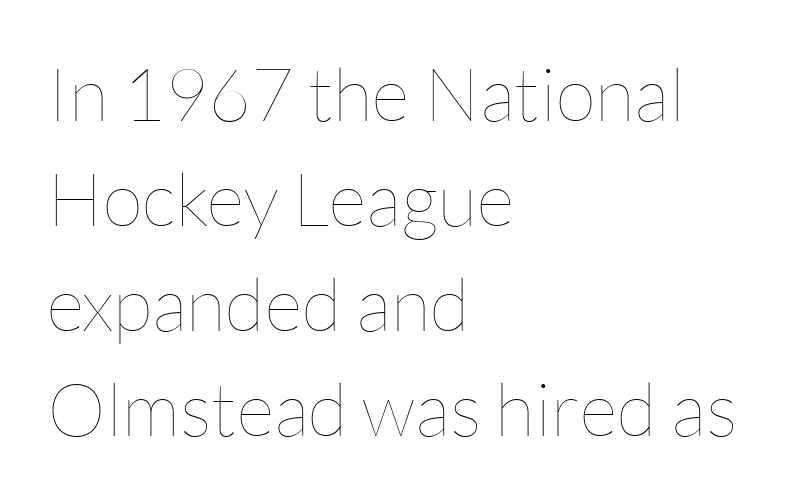
Teacher's note: observe the even left margin — that is flush-left alignment. Rendered with straight, roman letterforms. Letters have the restrained weight of plain body copy at most. Check the space under the baseline: it is left empty. How would I describe the line gaps? Plain and ordinary.
